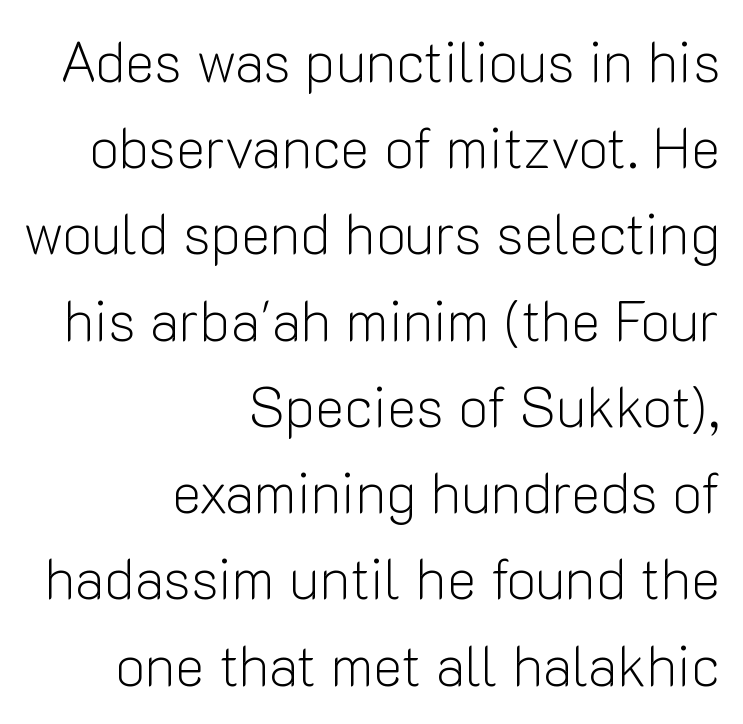
The image shows 56 px light sans-serif type, upright; set right-aligned, normal line spacing (1.54x), normal letter spacing, not underlined; low stroke contrast and a medium x-height.
